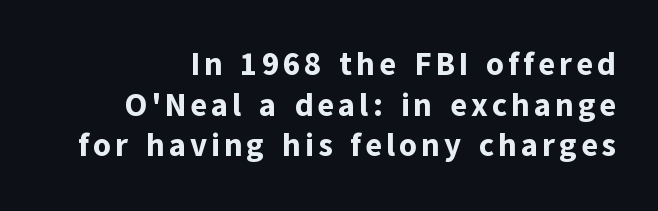
Q: Is the text bold? A: Yes.
Q: Is the text italic (slanted)? A: No, it is upright.
Q: Is the typeface a serif or a sans-serif typeface? A: Sans-serif.
Q: Is the text underlined? A: No.
Q: How is the paragraph aligned? A: Right-aligned.
Q: Is the spacing between lines tight, normal or loose? A: Normal.
Q: Width (condensed, normal, or wide)? A: Normal.
Q: Stroke contrast? A: Low.
Q: x-height? A: Medium.
Q: Monospaced? A: No.
